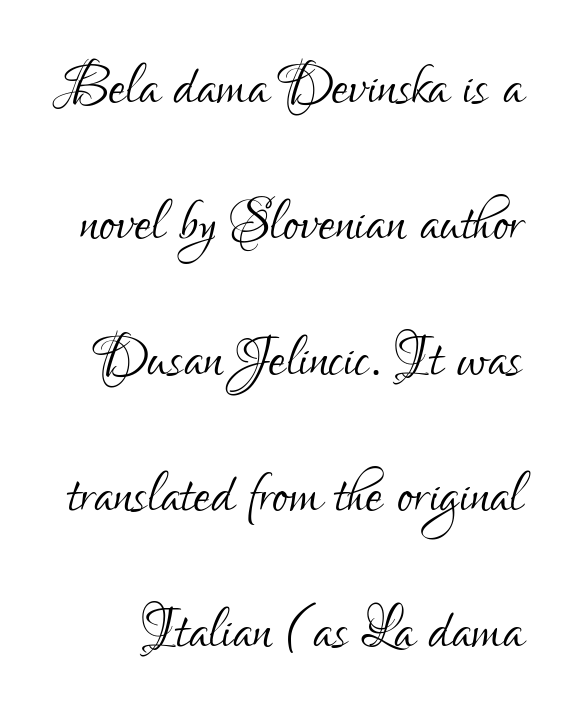
Q: Is the text bold? A: No.
Q: Is the text italic (slanted)? A: Yes.
Q: Is the typeface a serif or a sans-serif typeface? A: Sans-serif.
Q: Is the text underlined? A: No.
Q: Is the spacing between letters normal or unusually wide? A: Normal.
Q: Width (condensed, normal, or wide)? A: Condensed.
Q: Stroke contrast? A: Low.
Q: x-height? A: Small.
Q: Monospaced? A: No.
